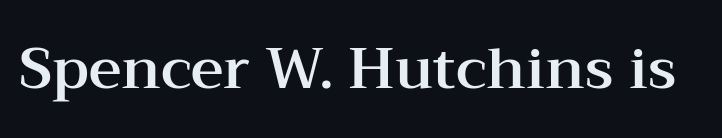
{"serif": "yes", "italic": "no", "width": "wide", "stroke_contrast": "medium", "x_height": "medium", "monospaced": "no", "underline": "no", "letter_spacing": "normal", "letter_spacing_em": 0.0, "glyph_px": 57}
